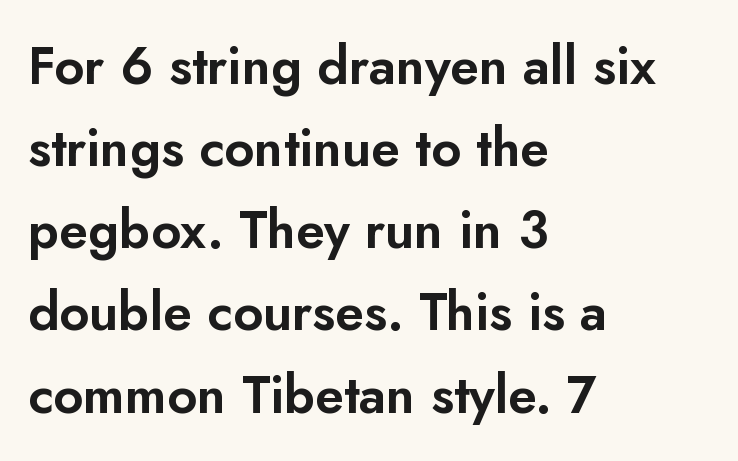
Q: Is the text italic (slanted)? A: No, it is upright.
Q: Is the typeface a serif or a sans-serif typeface? A: Sans-serif.
Q: Is the text underlined? A: No.
Q: How is the paragraph aligned? A: Left-aligned.
Q: Is the spacing between letters normal or unusually wide? A: Normal.
Q: Is the spacing between lines tight, normal or loose? A: Normal.
Q: Width (condensed, normal, or wide)? A: Normal.
Q: Stroke contrast? A: Low.
Q: x-height? A: Small.
Q: Monospaced? A: No.
